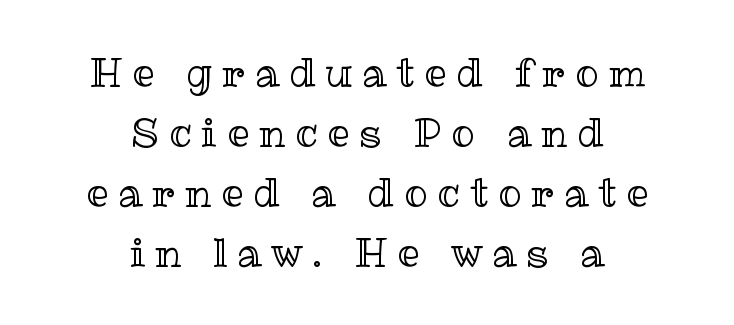
The image shows 39 px text type, upright; set centered, normal line spacing (1.54x), unusually wide letter spacing (+0.26 em), not underlined; a medium x-height.
